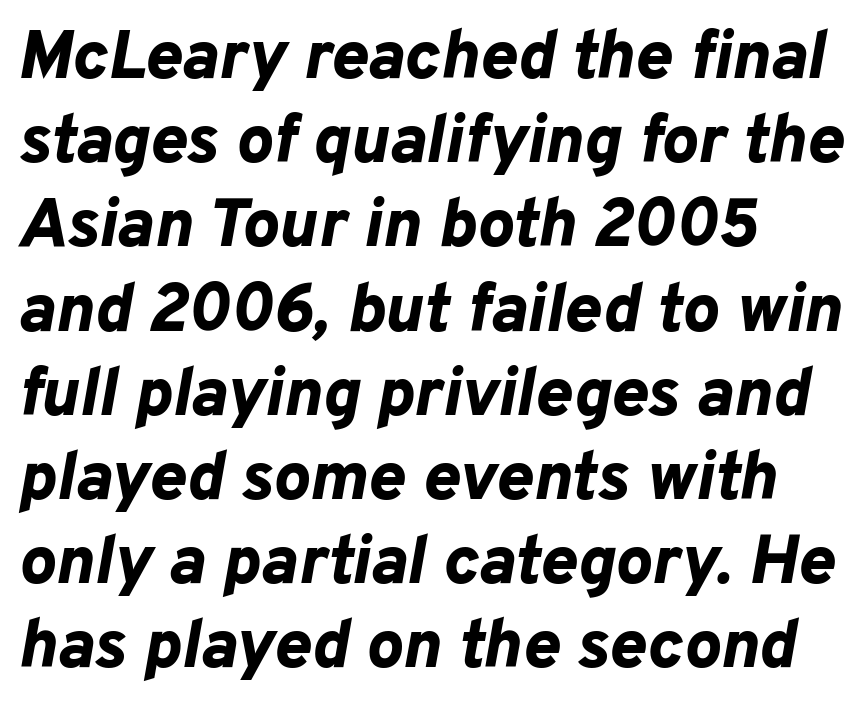
Strokes here are thick enough to call this a true bold. The passage is arranged the way most books set body copy — flush left. The letters advance in unequal steps, a hallmark of proportional type. Italic: yes, the glyphs are oblique. Any mark beneath the type? The region is blank. Letter spacing: default.
